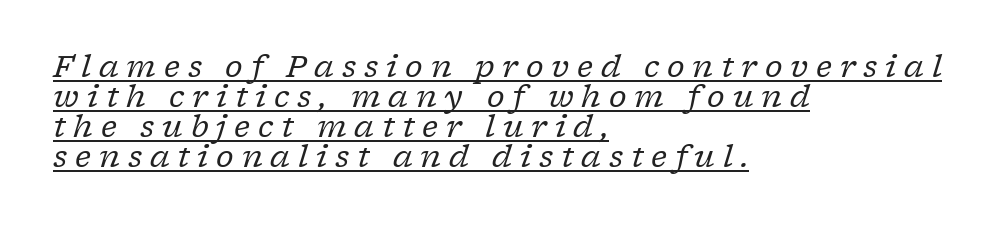
{"serif": "yes", "italic": "yes", "lean": "right", "slant_degrees": 17, "bold": "no", "weight": "regular", "width": "normal", "stroke_contrast": "low", "x_height": "medium", "monospaced": "no", "underline": "yes", "align": "left", "line_spacing": "tight", "line_spacing_ratio": 1.0, "letter_spacing": "wide", "letter_spacing_em": 0.26, "glyph_px": 30}
